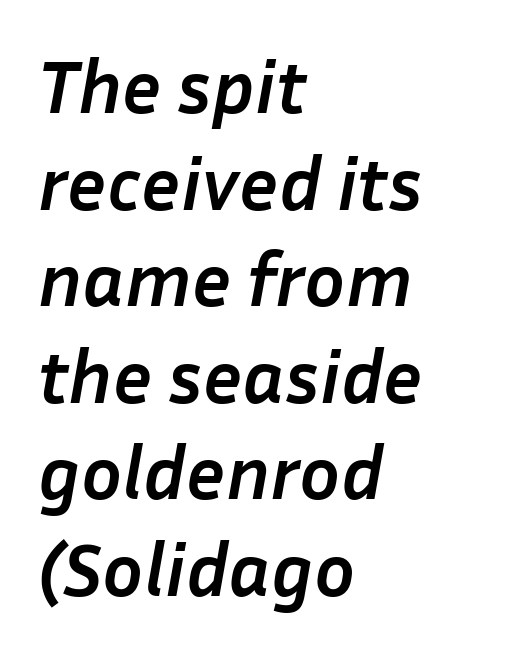
{"italic": "yes", "lean": "right", "slant_degrees": 10, "bold": "yes", "weight": "semibold", "width": "normal", "stroke_contrast": "low", "x_height": "medium", "monospaced": "no", "underline": "no", "align": "left", "line_spacing": "normal", "line_spacing_ratio": 1.27, "letter_spacing": "normal", "letter_spacing_em": 0.0, "glyph_px": 76}
